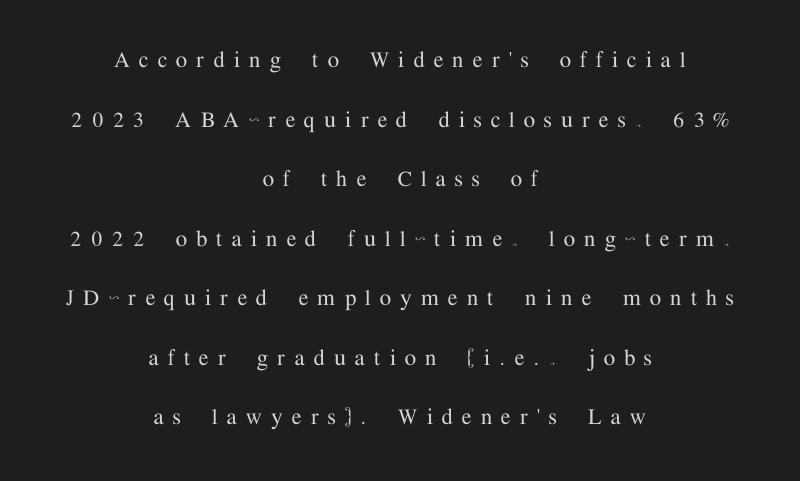
The letterforms stand isolated, each surrounded by extra space. Posture: upright roman. Leading: increased. The paragraph shown floats in the horizontal middle. Letters rest on an invisible, unmarked baseline.
